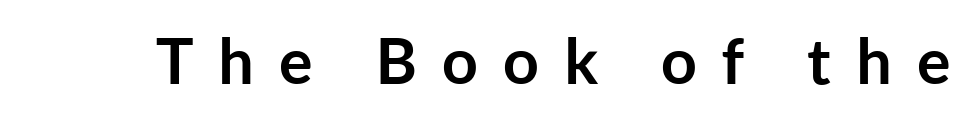
Q: Is the text bold? A: Yes.
Q: Is the text italic (slanted)? A: No, it is upright.
Q: Is the typeface a serif or a sans-serif typeface? A: Sans-serif.
Q: Is the text underlined? A: No.
Q: Is the spacing between letters normal or unusually wide? A: Unusually wide.
Q: Width (condensed, normal, or wide)? A: Normal.
Q: Stroke contrast? A: Low.
Q: x-height? A: Medium.
Q: Monospaced? A: No.
